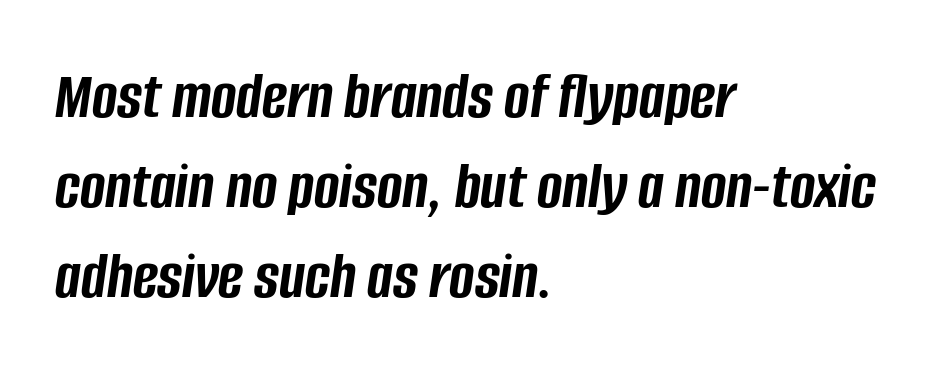
{"italic": "yes", "lean": "right", "slant_degrees": 8, "bold": "yes", "weight": "semibold", "width": "condensed", "stroke_contrast": "low", "x_height": "large", "monospaced": "no", "underline": "no", "align": "left", "line_spacing": "normal", "line_spacing_ratio": 1.32, "letter_spacing": "normal", "letter_spacing_em": 0.0, "glyph_px": 68}
